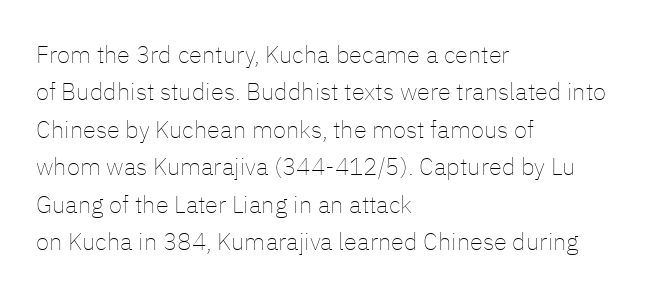
The image shows 24 px text type, upright; set left-aligned, normal line spacing (1.56x), normal letter spacing, not underlined.
